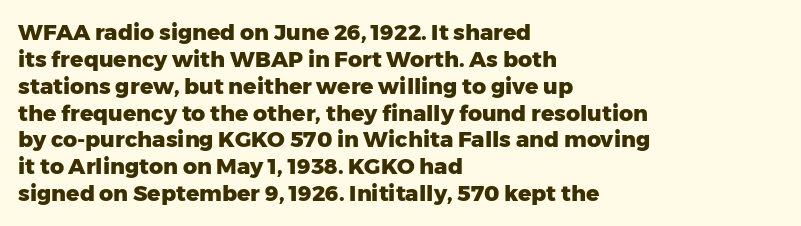
A typesetter would mark this as roman, not italic. What stands out about the letter spacing? Nothing — it is the standard amount. The baseline area is clear. Caption: bold face, heavy strokes.
